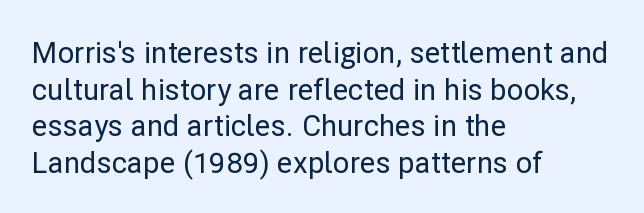
Q: Is the text italic (slanted)? A: No, it is upright.
Q: Is the typeface a serif or a sans-serif typeface? A: Sans-serif.
Q: Is the text underlined? A: No.
Q: How is the paragraph aligned? A: Left-aligned.
Q: Is the spacing between letters normal or unusually wide? A: Normal.
Q: Is the spacing between lines tight, normal or loose? A: Normal.
Q: Width (condensed, normal, or wide)? A: Normal.
Q: Stroke contrast? A: Low.
Q: x-height? A: Medium.
Q: Monospaced? A: No.
